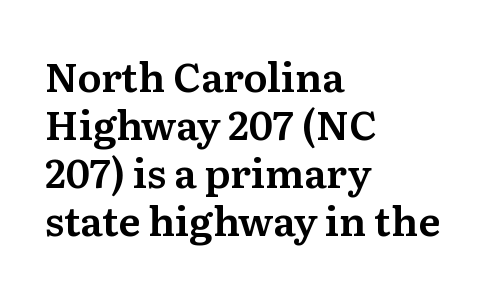
Q: Is the text italic (slanted)? A: No, it is upright.
Q: Is the typeface a serif or a sans-serif typeface? A: Serif.
Q: Is the text underlined? A: No.
Q: How is the paragraph aligned? A: Left-aligned.
Q: Is the spacing between letters normal or unusually wide? A: Normal.
Q: Width (condensed, normal, or wide)? A: Normal.
Q: Stroke contrast? A: Medium.
Q: x-height? A: Medium.
Q: Monospaced? A: No.
